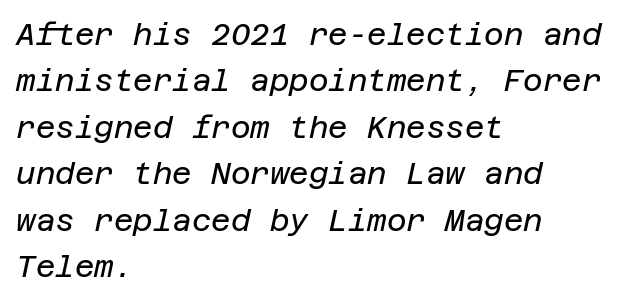
The image shows 30 px regular-weight type, italic (leaning right); set left-aligned, normal line spacing (1.55x), normal letter spacing, not underlined; low stroke contrast and a large x-height.
